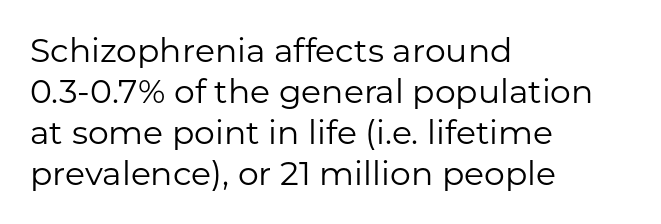
Do the characters align in a grid? No, the font is proportional. This sample uses plain, unmodified letter spacing. The lettering stays uniformly vertical, giving the passage a roman look. A bare baseline throughout the passage. Font category for this specimen: sans-serif. Ink coverage per letter is moderate at most.
